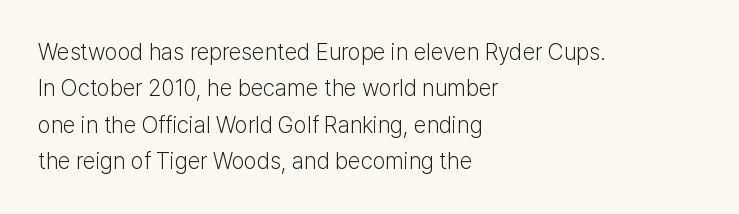
{"italic": "no", "bold": "no", "underline": "no", "align": "left", "line_spacing": "normal", "line_spacing_ratio": 1.58, "letter_spacing": "normal", "letter_spacing_em": 0.0, "glyph_px": 23}
